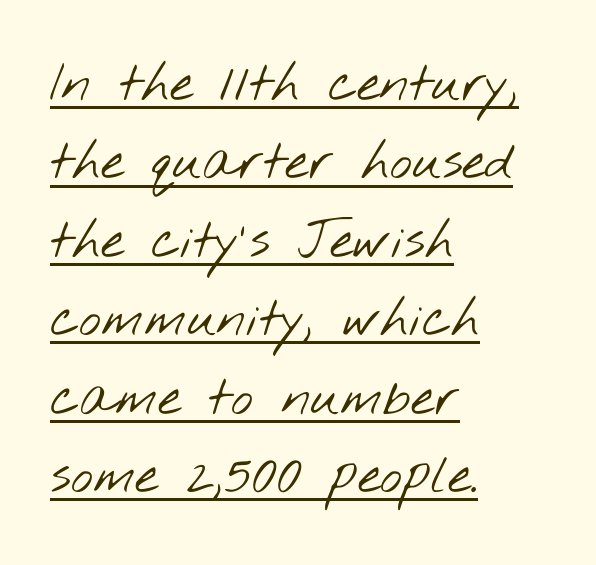
The image shows 53 px light, wide sans-serif type; set left-aligned, normal line spacing (1.48x), normal letter spacing, underlined; low stroke contrast and a small x-height.
